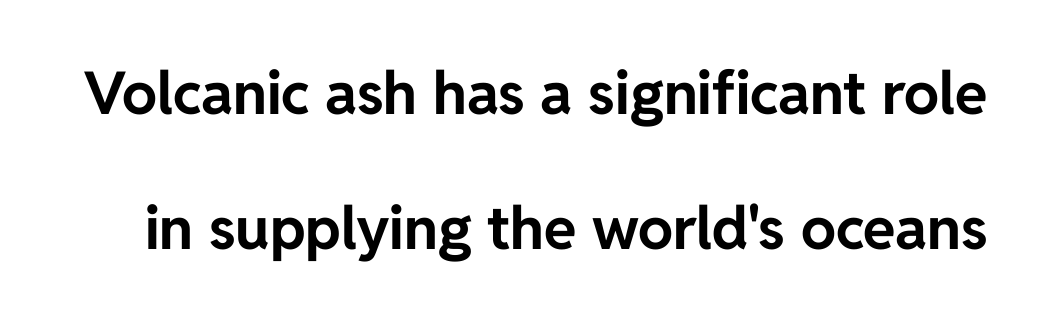
These lines are rendered in a variable-pitch font. The rendering keeps characters at their native spacing. This sample trades compactness for vertical openness between lines. These words are printed bold, with thick strokes throughout. Rule under the text: the space is simply empty. The lettering stays uniformly vertical, giving the passage a roman look.
